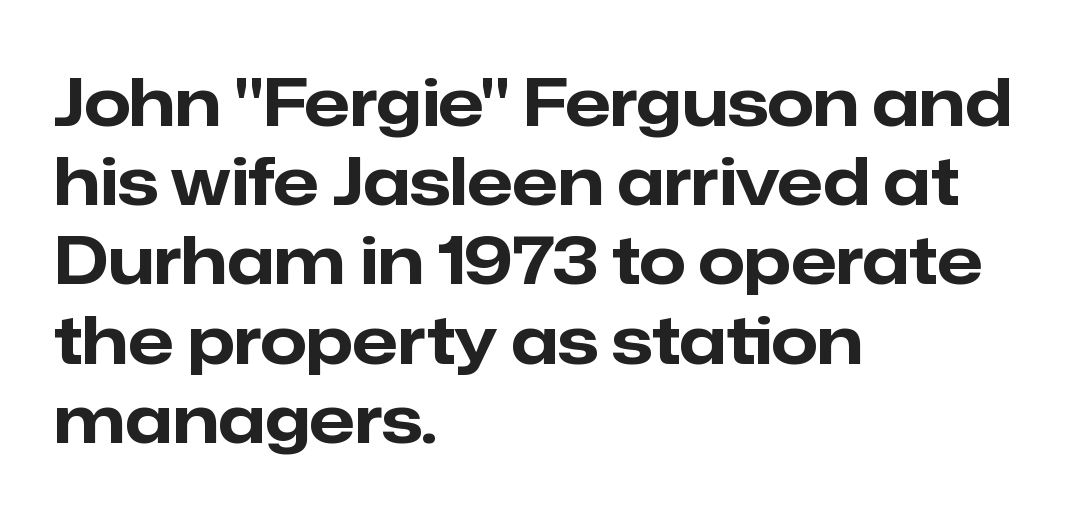
Q: Is the text bold? A: Yes.
Q: Is the text italic (slanted)? A: No, it is upright.
Q: Is the typeface a serif or a sans-serif typeface? A: Sans-serif.
Q: Is the text underlined? A: No.
Q: How is the paragraph aligned? A: Left-aligned.
Q: Is the spacing between letters normal or unusually wide? A: Normal.
Q: Width (condensed, normal, or wide)? A: Normal.
Q: Stroke contrast? A: Low.
Q: x-height? A: Medium.
Q: Monospaced? A: No.
